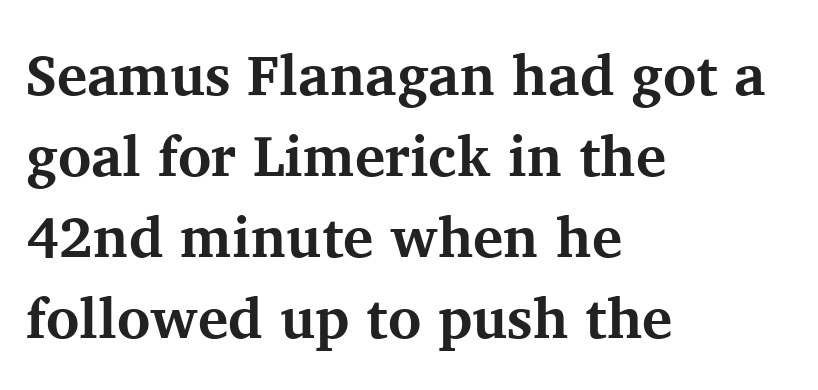
The image shows 57 px bold serif type, upright; set left-aligned, normal line spacing (1.42x), normal letter spacing, not underlined; medium stroke contrast and a medium x-height.
